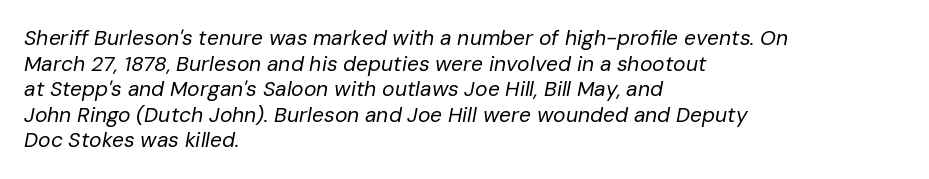
The image shows 21 px text type, italic (leaning right); set left-aligned, line spacing 1.22x, normal letter spacing, not underlined.
